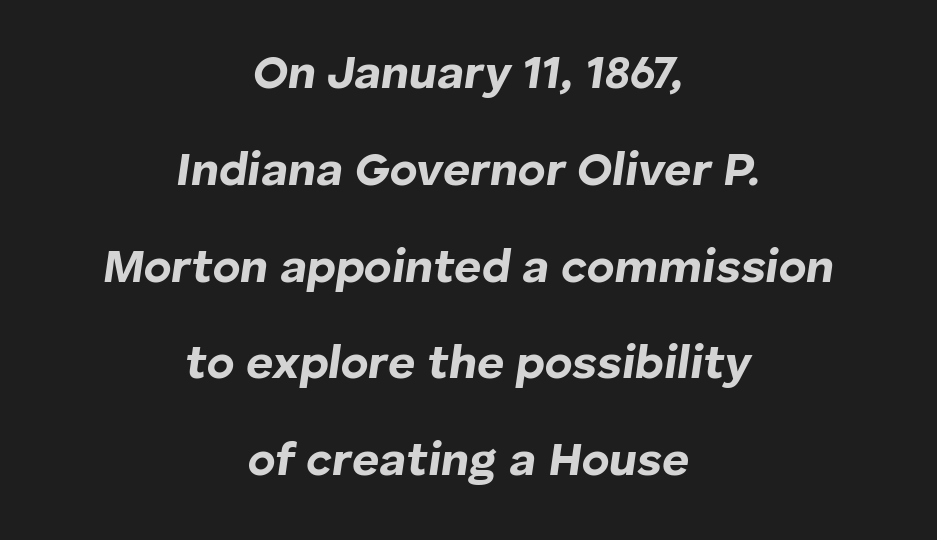
{"italic": "yes", "lean": "right", "slant_degrees": 8, "bold": "yes", "weight": "bold", "width": "normal", "stroke_contrast": "low", "x_height": "medium", "monospaced": "no", "underline": "no", "align": "center", "line_spacing": "loose", "line_spacing_ratio": 2.06, "letter_spacing": "normal", "letter_spacing_em": 0.0, "glyph_px": 47}
